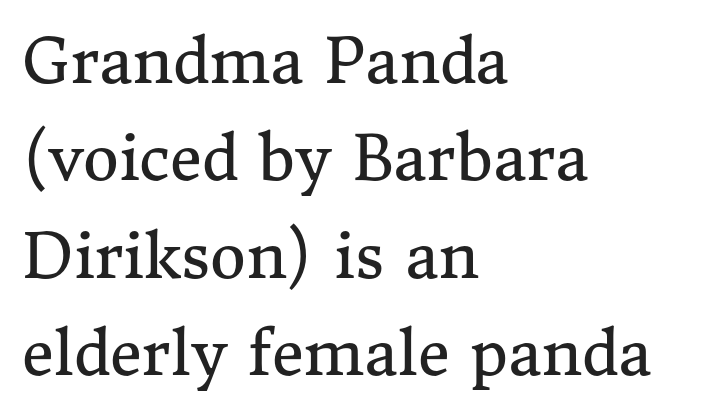
This sample has the flowing, uneven cadence of proportional lettering. The letters stand straight up with perfectly vertical stems. The font family rendered here belongs to the serif group. A clean baseline with only descenders dipping below it.
